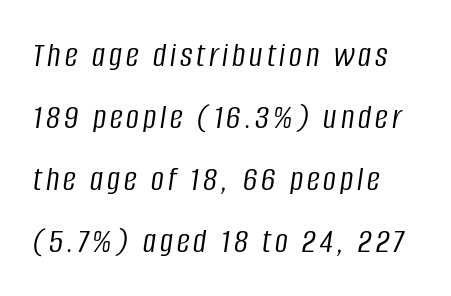
Q: Is the text bold? A: No.
Q: Is the text italic (slanted)? A: Yes, it leans right by about 8 degrees.
Q: Is the text underlined? A: No.
Q: Width (condensed, normal, or wide)? A: Condensed.
Q: Stroke contrast? A: Low.
Q: x-height? A: Large.
Q: Monospaced? A: No.
